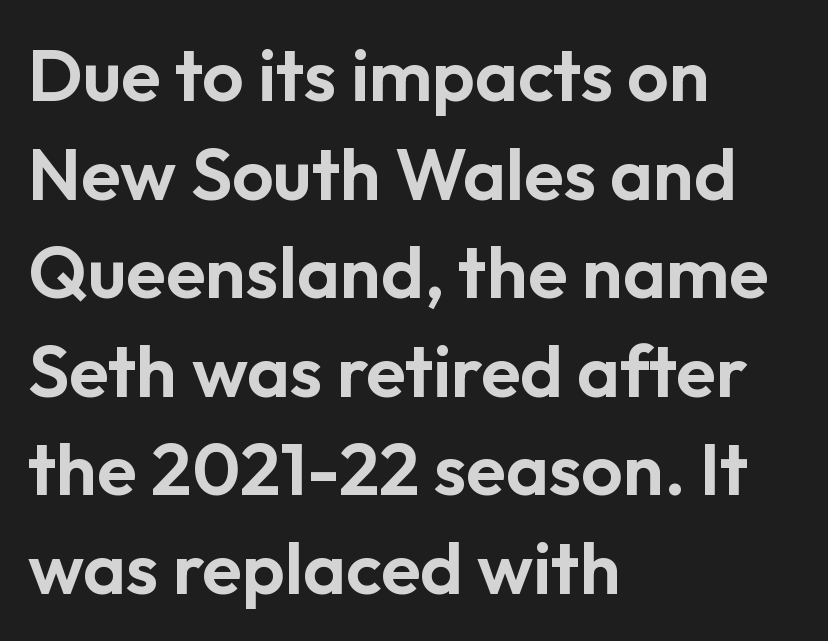
Q: Is the text italic (slanted)? A: No, it is upright.
Q: Is the typeface a serif or a sans-serif typeface? A: Sans-serif.
Q: Is the text underlined? A: No.
Q: How is the paragraph aligned? A: Left-aligned.
Q: Is the spacing between letters normal or unusually wide? A: Normal.
Q: Is the spacing between lines tight, normal or loose? A: Normal.
Q: Width (condensed, normal, or wide)? A: Normal.
Q: Stroke contrast? A: Low.
Q: x-height? A: Medium.
Q: Monospaced? A: No.
